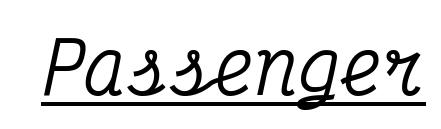
{"serif": "yes", "italic": "yes", "lean": "right", "slant_degrees": 12, "width": "condensed", "stroke_contrast": "medium", "x_height": "medium", "monospaced": "yes", "underline": "yes", "letter_spacing": "normal", "letter_spacing_em": 0.0, "glyph_px": 71}
